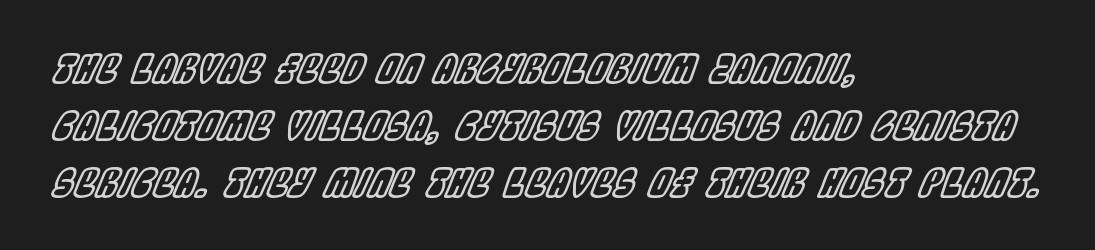
Looks like regular typesetting: each glyph gets only the width it needs. The baseline area is clear. The line texture is even and compact thanks to regular tracking. When letters slant like this, we call the style italic. A classic flush-left, rag-right setting is used for this passage.
